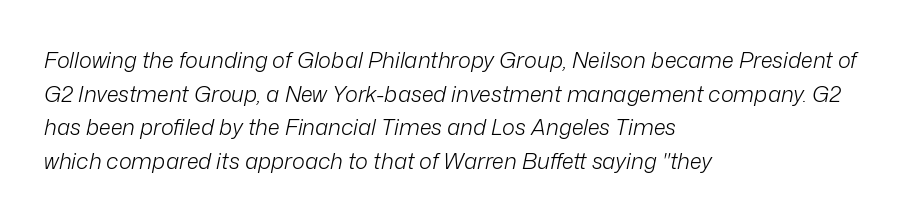
{"italic": "yes", "lean": "right", "slant_degrees": 12, "bold": "no", "underline": "no", "align": "left", "line_spacing": "normal", "line_spacing_ratio": 1.53, "letter_spacing": "normal", "letter_spacing_em": 0.0, "glyph_px": 22}
